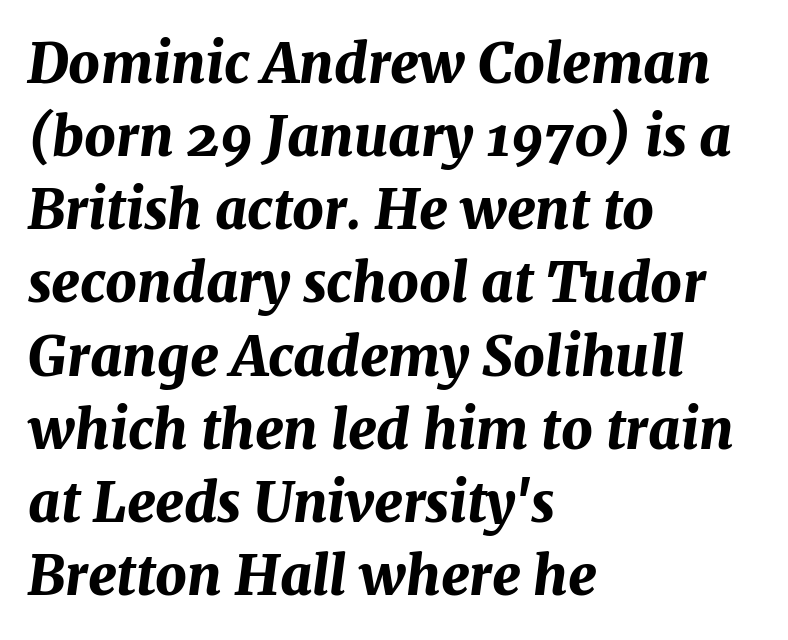
{"italic": "yes", "lean": "right", "slant_degrees": 7, "bold": "yes", "weight": "bold", "width": "normal", "stroke_contrast": "medium", "x_height": "medium", "monospaced": "no", "underline": "no", "align": "left", "line_spacing": "normal", "line_spacing_ratio": 1.33, "letter_spacing": "normal", "letter_spacing_em": 0.0, "glyph_px": 55}
